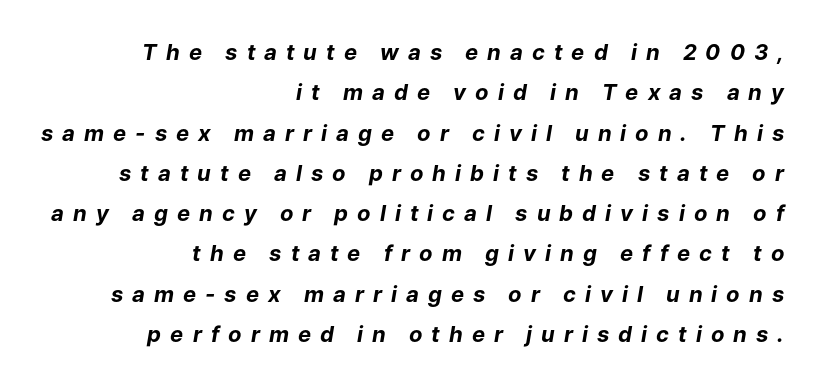
{"italic": "yes", "lean": "right", "slant_degrees": 9, "bold": "yes", "underline": "no", "align": "right", "line_spacing_ratio": 1.83, "letter_spacing": "wide", "letter_spacing_em": 0.41, "glyph_px": 22}
